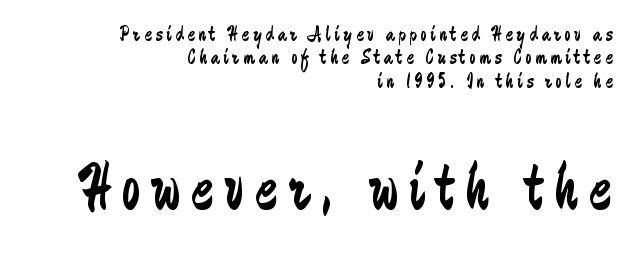
{"serif": "no", "bold": "no", "weight": "regular", "width": "condensed", "stroke_contrast": "low", "x_height": "small", "monospaced": "no", "underline": "no", "align": "right", "line_spacing": "tight", "line_spacing_ratio": 1.06, "larger_block": "second", "size_ratio": 3.05, "glyph_px": 67}
